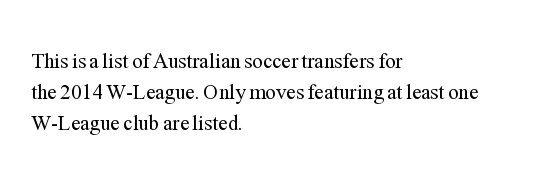
If you drew a line through each stem, it would be perfectly vertical. Leftover space on each line is placed entirely after the last word. The vertical gap from one line to the next is medium. The specimen omits any rule beneath the text block's lines.
